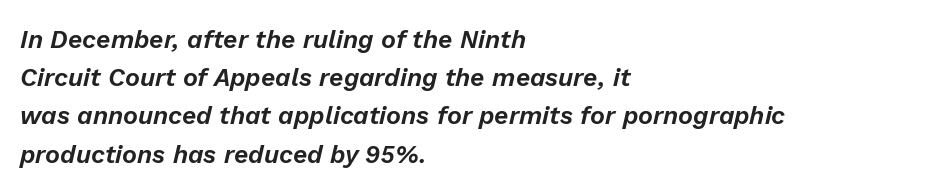
The image shows 25 px text type, italic (leaning right); set left-aligned, normal line spacing (1.53x), normal letter spacing, not underlined.
